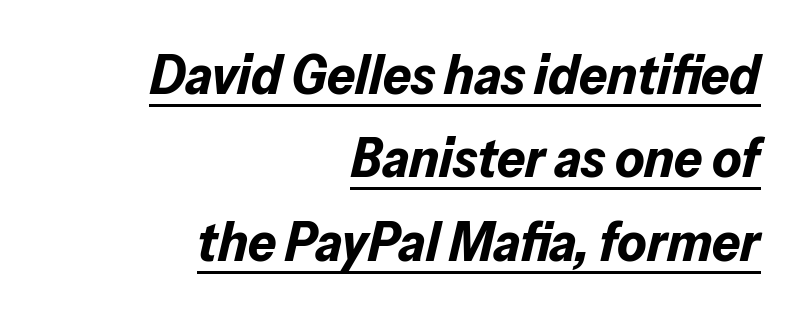
The image shows 56 px bold type, italic (leaning right); set right-aligned, normal line spacing (1.49x), normal letter spacing, underlined; low stroke contrast and a medium x-height.
